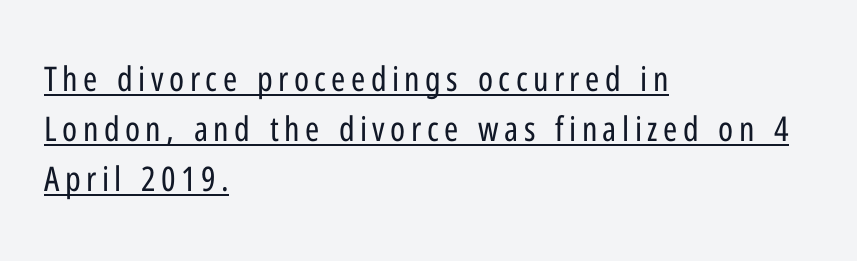
Q: Is the text bold? A: No.
Q: Is the text italic (slanted)? A: No, it is upright.
Q: Is the typeface a serif or a sans-serif typeface? A: Sans-serif.
Q: Is the text underlined? A: Yes.
Q: How is the paragraph aligned? A: Left-aligned.
Q: Is the spacing between lines tight, normal or loose? A: Normal.
Q: Width (condensed, normal, or wide)? A: Condensed.
Q: Stroke contrast? A: Low.
Q: x-height? A: Medium.
Q: Monospaced? A: No.
